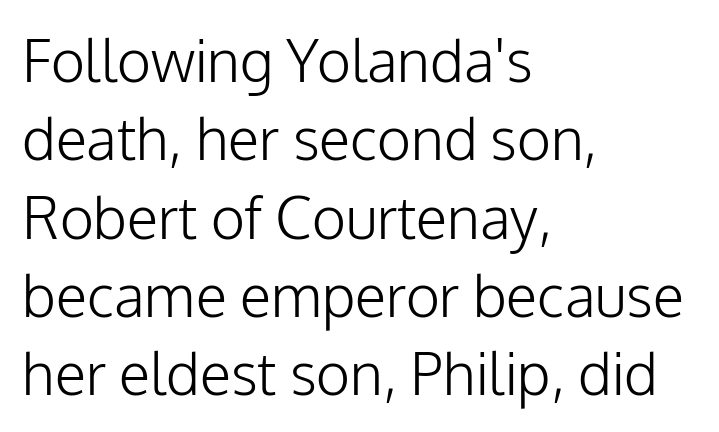
Spacing verdict: proportional, widths tailored to each character. Unbolded letterforms with no extra heft. The line texture is even and compact thanks to regular tracking. Each line starts at the same left margin while the right side varies.
